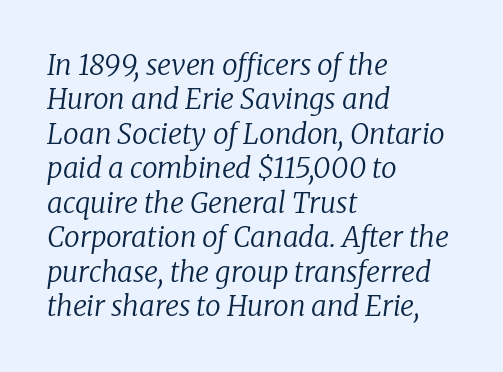
Q: Is the text bold? A: No.
Q: Is the text italic (slanted)? A: Yes, it leans right by about 8 degrees.
Q: Is the typeface a serif or a sans-serif typeface? A: Serif.
Q: Is the text underlined? A: No.
Q: How is the paragraph aligned? A: Left-aligned.
Q: Is the spacing between letters normal or unusually wide? A: Normal.
Q: Width (condensed, normal, or wide)? A: Normal.
Q: Stroke contrast? A: Low.
Q: x-height? A: Medium.
Q: Monospaced? A: No.
